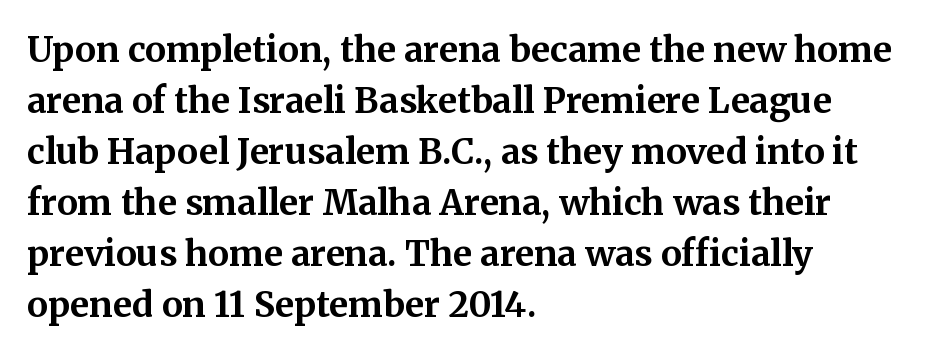
The paragraph shown leans on its left margin. A full-strength bold gives these letters their thick strokes. Note: serifs present on the glyphs. Vertical spacing — default. The strip under each line holds only bare page.
